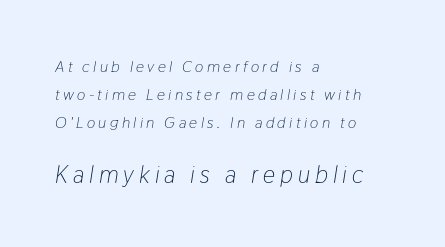
Q: Is the text bold? A: No.
Q: Is the text italic (slanted)? A: Yes, it leans right by about 9 degrees.
Q: Is the text underlined? A: No.
Q: How is the paragraph aligned? A: Left-aligned.
Q: Is the spacing between letters normal or unusually wide? A: Unusually wide.
Q: Which block of text is set in a larger size, the first (top) or the second (bottom)? A: The second (bottom) one.
